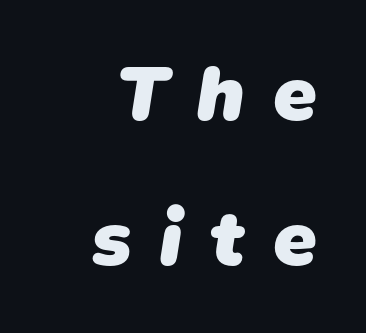
The image shows 79 px heavy sans-serif type; set right-aligned, line spacing 1.83x, unusually wide letter spacing (+0.35 em), not underlined; low stroke contrast and a medium x-height.
